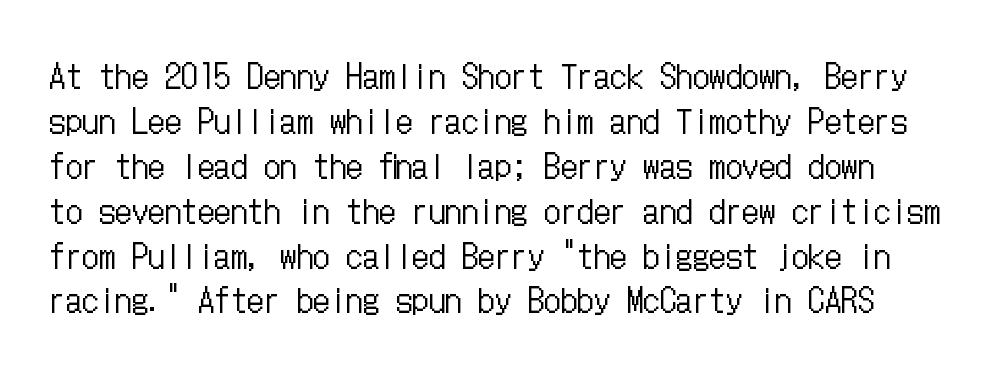
{"italic": "no", "bold": "no", "weight": "regular", "width": "condensed", "stroke_contrast": "low", "x_height": "medium", "underline": "no", "line_spacing": "normal", "line_spacing_ratio": 1.36, "letter_spacing": "normal", "letter_spacing_em": 0.0, "glyph_px": 33}
